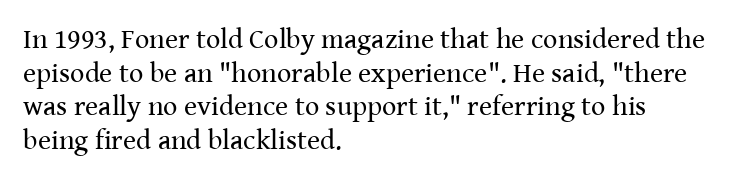
Inter-character spacing is left at the font's built-in metrics. Note: serifs present on the glyphs. The rendering anchors every line to the left-hand side. Type without underlining. Here the designer chose a conventional face with non-uniform glyph widths. The typeface has the unassuming heft of standard copy or less.
